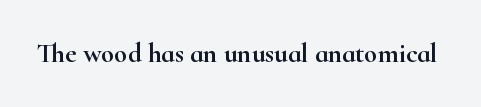
The image shows 27 px text type, upright; set normal letter spacing, not underlined.
